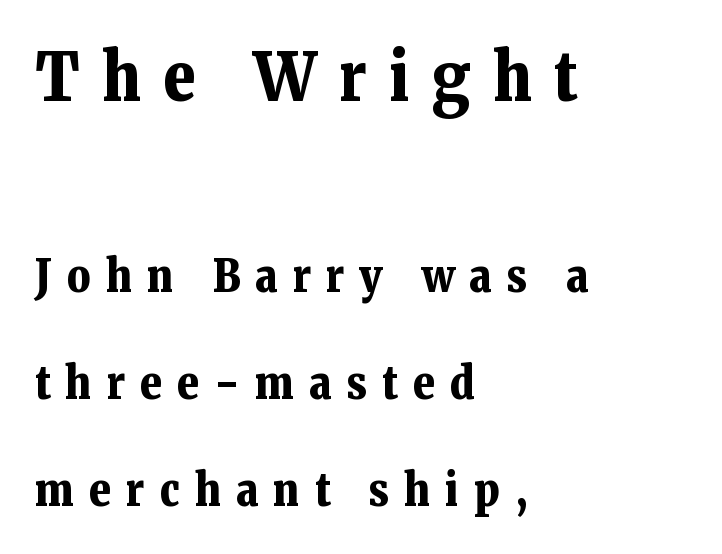
The image shows 67 px bold serif type, upright; set left-aligned, loose line spacing (2.37x), unusually wide letter spacing (+0.34 em), not underlined; the first (top) block is 1.49x larger; low stroke contrast and a medium x-height.
